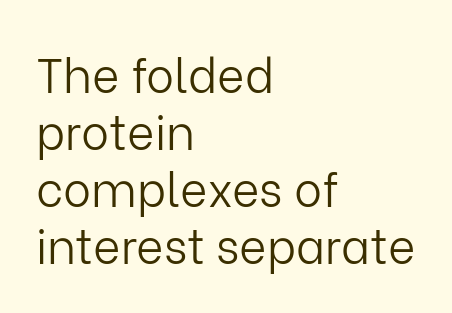
The rendering shows plain stroke endings on the letterforms — a sans-serif design. Tracking here is standard; glyphs follow each other at the usual distance. Think of a printed novel: that variable character pitch is what you see here. Each stroke keeps to a modest, everyday thickness or less.
